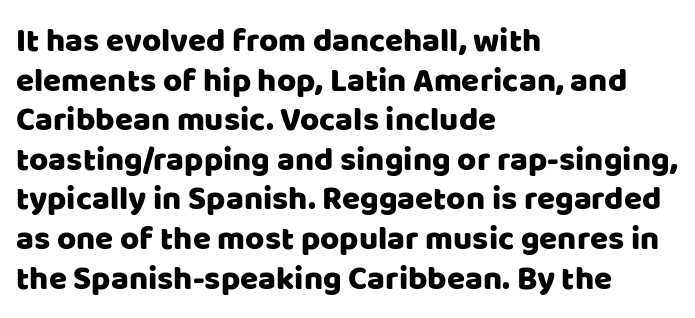
Think of a printed novel: that variable character pitch is what you see here. Plain, unruled lines of type. Look at the tracking — it's just the regular setting, nothing added. The compositor pushed each line to the left boundary. Quick note: not italic, upright.
